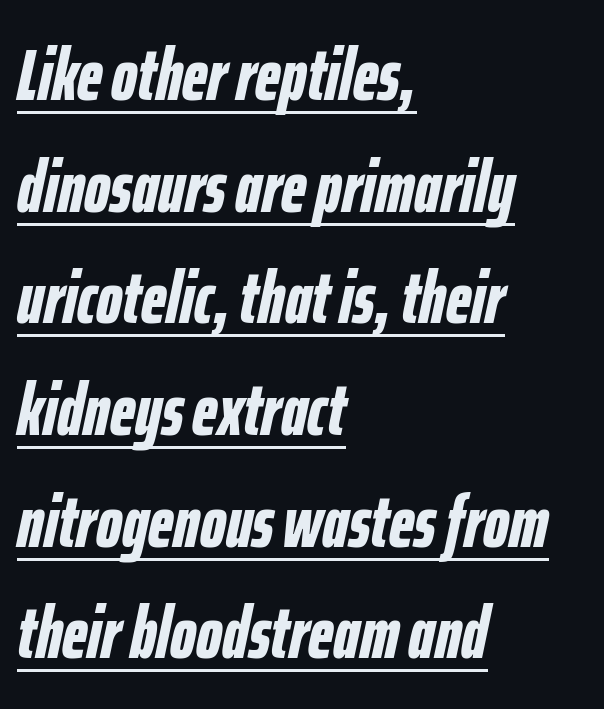
Q: Is the text bold? A: Yes.
Q: Is the text italic (slanted)? A: Yes, it leans right by about 12 degrees.
Q: Is the text underlined? A: Yes.
Q: How is the paragraph aligned? A: Left-aligned.
Q: Is the spacing between letters normal or unusually wide? A: Normal.
Q: Is the spacing between lines tight, normal or loose? A: Normal.
Q: Width (condensed, normal, or wide)? A: Condensed.
Q: Stroke contrast? A: Low.
Q: x-height? A: Medium.
Q: Monospaced? A: No.
